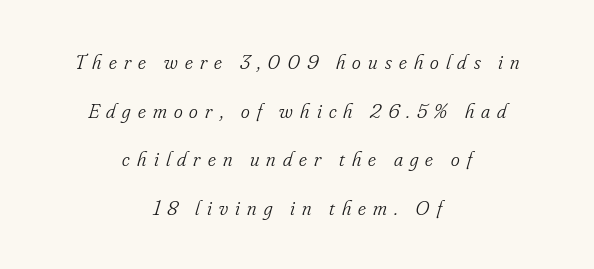
Look at the tracking — it's clearly loosened, letters drifting apart. Honestly, the rows look like they've been pulled way apart. Rule under the text: the space is simply empty. Stroke mass is kept to a normal reading level or below.
